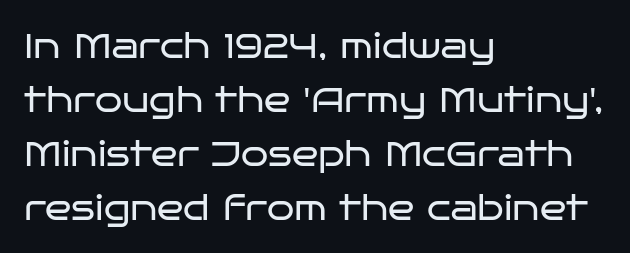
{"serif": "no", "italic": "no", "bold": "no", "weight": "regular", "width": "wide", "stroke_contrast": "low", "x_height": "large", "monospaced": "no", "underline": "no", "align": "left", "line_spacing": "normal", "line_spacing_ratio": 1.54, "letter_spacing": "normal", "letter_spacing_em": 0.0, "glyph_px": 35}
